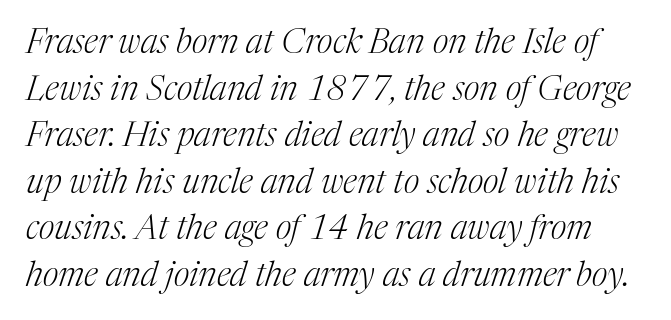
The image shows 34 px light serif type, italic (leaning right); set normal line spacing (1.37x), normal letter spacing, not underlined; medium stroke contrast and a medium x-height.
